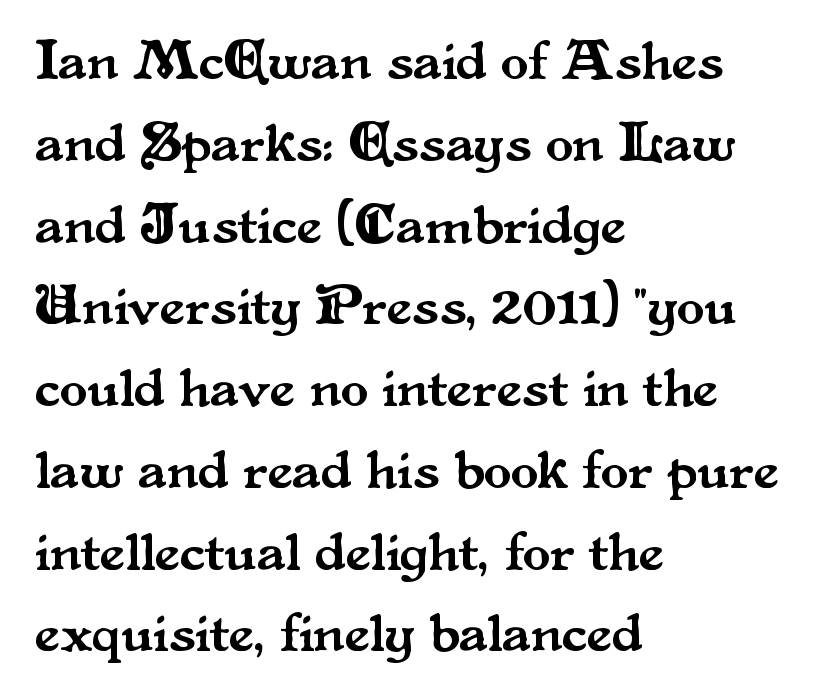
Which margin do the lines hug? The left one — the right edge is uneven. The glyphs in this specimen are seriffed. Underlining? Definitely not there. Rendered with straight, roman letterforms.
